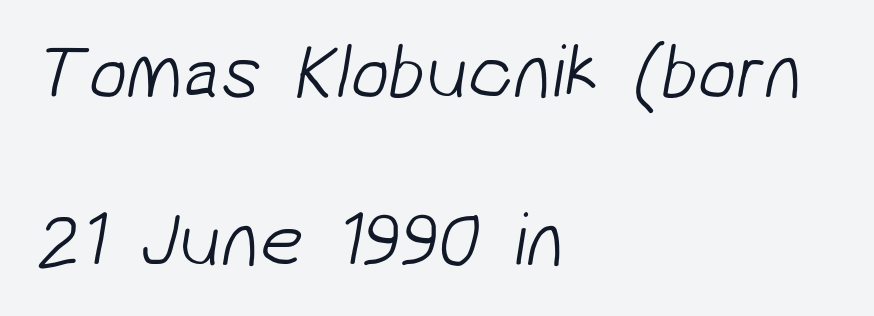
Q: Is the text bold? A: No.
Q: Is the typeface a serif or a sans-serif typeface? A: Sans-serif.
Q: Is the text underlined? A: No.
Q: How is the paragraph aligned? A: Left-aligned.
Q: Is the spacing between letters normal or unusually wide? A: Normal.
Q: Is the spacing between lines tight, normal or loose? A: Loose.
Q: Width (condensed, normal, or wide)? A: Normal.
Q: Stroke contrast? A: Low.
Q: x-height? A: Medium.
Q: Monospaced? A: No.
